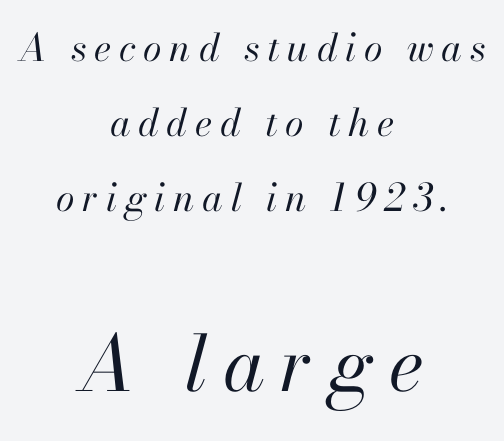
The space between consecutive lines is lavish. The font sits on the lighter half of the weight spectrum, regular included. Two sizes are in play, and the larger belongs to the second block. Both edges are ragged and mirror each other, which tells us the setting is centered. The letters advance in unequal steps, a hallmark of proportional type.
